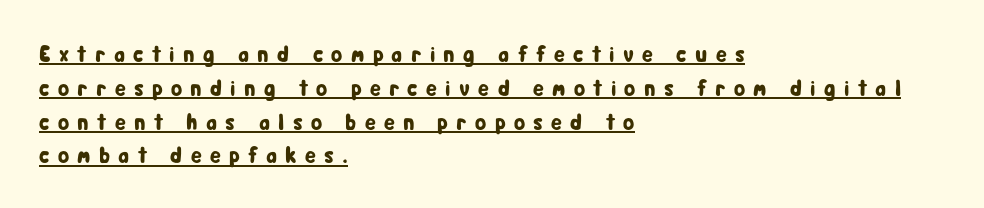
The font's upright variant was chosen for this text. The text block is weighted toward the left margin, trailing off unevenly rightward. Short note: letters widely spaced. Successive baselines arrive at the customary interval. The typesetter has applied underlining to the passage shown.
